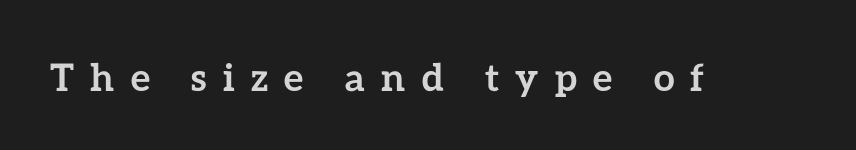
If you drew a line through each stem, it would be perfectly vertical. A typesetter would call this proportional, since set widths differ per character. Each glyph is drawn with heavy, bold strokes. Glance below the letters and you will spot only blank space. Compared with typical body copy, the letter spacing here is much looser.
